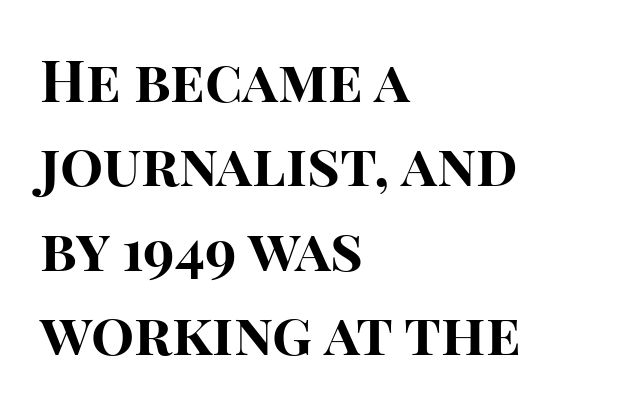
The image shows 57 px bold sans-serif type, upright; set left-aligned, normal line spacing (1.48x), normal letter spacing, not underlined; high stroke contrast and a large x-height.
